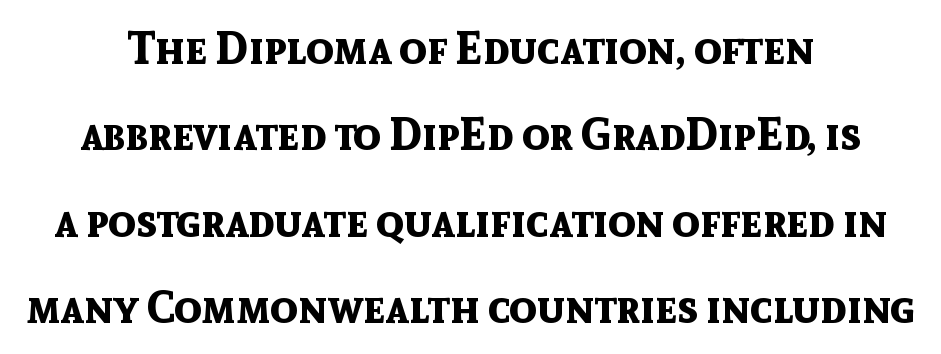
Q: Is the text bold? A: Yes.
Q: Is the text italic (slanted)? A: No, it is upright.
Q: Is the typeface a serif or a sans-serif typeface? A: Sans-serif.
Q: Is the text underlined? A: No.
Q: How is the paragraph aligned? A: Centered.
Q: Is the spacing between letters normal or unusually wide? A: Normal.
Q: Is the spacing between lines tight, normal or loose? A: Loose.
Q: Width (condensed, normal, or wide)? A: Normal.
Q: x-height? A: Medium.
Q: Monospaced? A: No.
